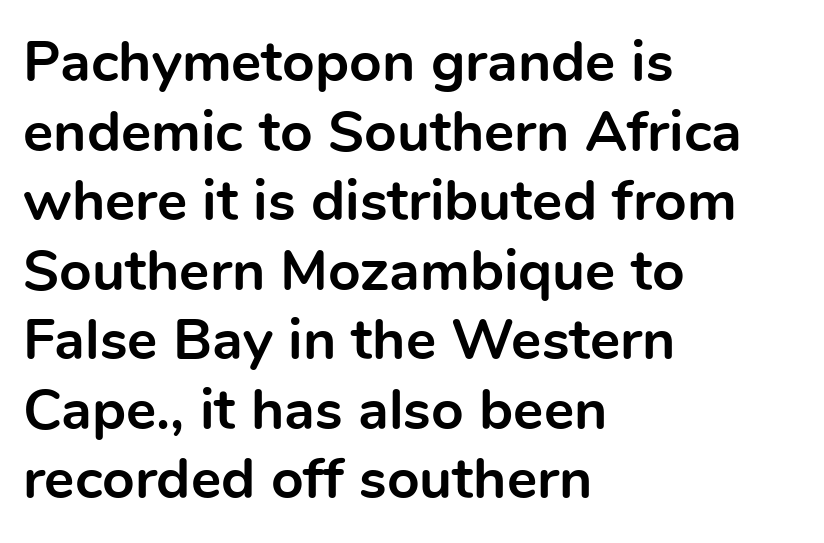
The image shows 57 px bold sans-serif type, upright; set left-aligned, line spacing 1.22x, normal letter spacing, not underlined; a medium x-height.
